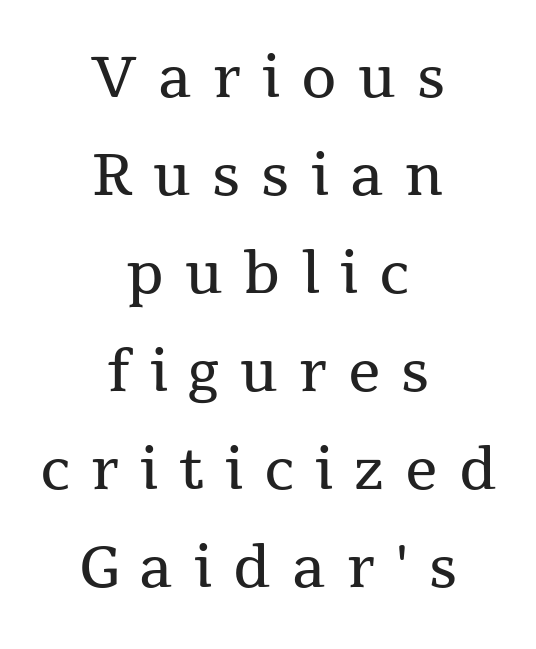
{"serif": "yes", "italic": "no", "bold": "no", "weight": "regular", "width": "normal", "stroke_contrast": "medium", "x_height": "medium", "monospaced": "no", "underline": "no", "align": "center", "line_spacing_ratio": 1.72, "letter_spacing": "wide", "letter_spacing_em": 0.37, "glyph_px": 57}
